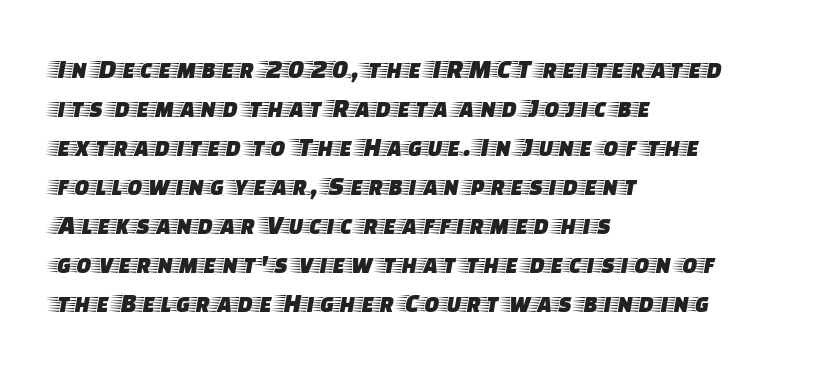
Q: Is the text italic (slanted)? A: Yes.
Q: Is the typeface a serif or a sans-serif typeface? A: Serif.
Q: Is the text underlined? A: No.
Q: How is the paragraph aligned? A: Left-aligned.
Q: Is the spacing between letters normal or unusually wide? A: Normal.
Q: Is the spacing between lines tight, normal or loose? A: Normal.
Q: Width (condensed, normal, or wide)? A: Wide.
Q: Stroke contrast? A: Low.
Q: x-height? A: Large.
Q: Monospaced? A: No.
